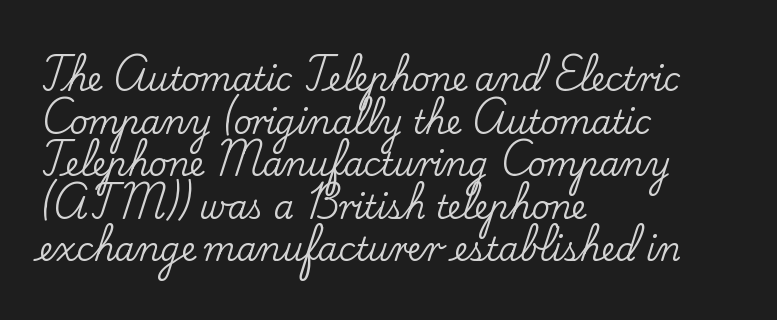
Q: Is the text italic (slanted)? A: Yes.
Q: Is the typeface a serif or a sans-serif typeface? A: Serif.
Q: Is the text underlined? A: No.
Q: How is the paragraph aligned? A: Left-aligned.
Q: Is the spacing between letters normal or unusually wide? A: Normal.
Q: Is the spacing between lines tight, normal or loose? A: Normal.
Q: Width (condensed, normal, or wide)? A: Normal.
Q: Stroke contrast? A: Low.
Q: x-height? A: Small.
Q: Monospaced? A: No.
